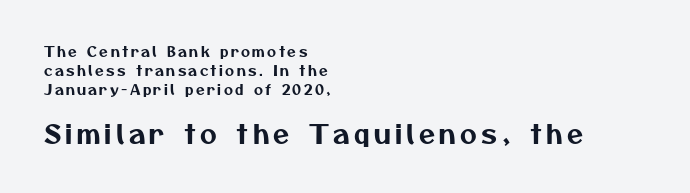
{"underline": "no", "align": "left", "line_spacing": "normal", "line_spacing_ratio": 1.34, "larger_block": "second", "size_ratio": 1.86, "glyph_px": 26}
